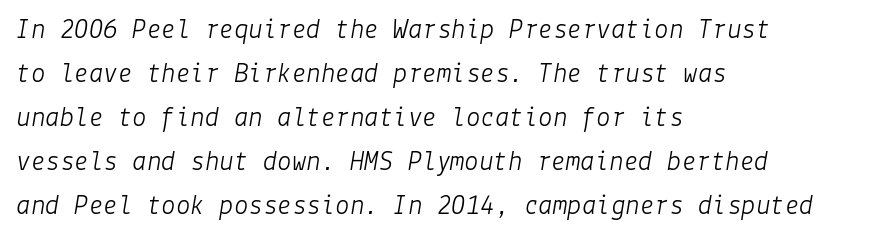
Q: Is the text bold? A: No.
Q: Is the text italic (slanted)? A: Yes, it leans right by about 9 degrees.
Q: Is the text underlined? A: No.
Q: How is the paragraph aligned? A: Left-aligned.
Q: Is the spacing between letters normal or unusually wide? A: Normal.
Q: Is the spacing between lines tight, normal or loose? A: Normal.
Q: Width (condensed, normal, or wide)? A: Normal.
Q: Stroke contrast? A: Low.
Q: x-height? A: Medium.
